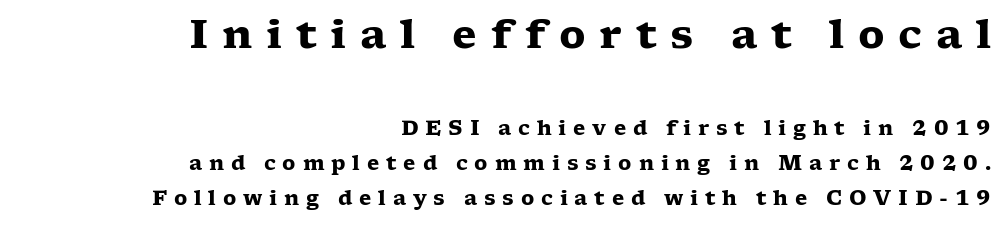
The image shows 40 px heavy, wide serif type, upright; set right-aligned, line spacing 1.75x, unusually wide letter spacing (+0.34 em), not underlined; the first (top) block is 2.0x larger; low stroke contrast and a medium x-height.
